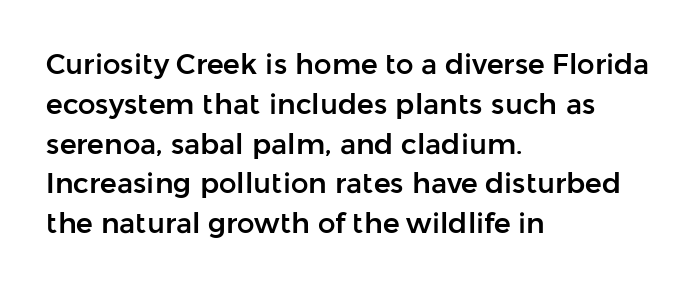
{"serif": "no", "italic": "no", "width": "normal", "stroke_contrast": "low", "x_height": "medium", "monospaced": "no", "underline": "no", "align": "left", "line_spacing": "normal", "line_spacing_ratio": 1.42, "letter_spacing": "normal", "letter_spacing_em": 0.0, "glyph_px": 28}
